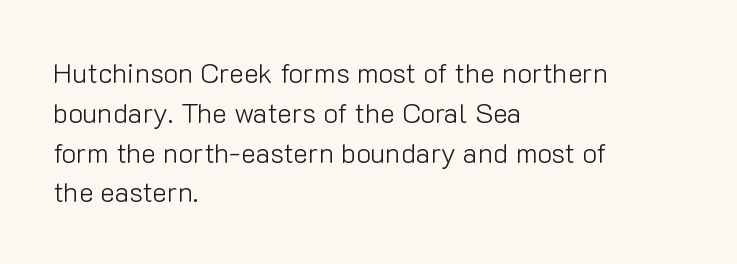
The image shows 28 px light sans-serif type, upright; set left-aligned, normal line spacing (1.42x), normal letter spacing, not underlined; low stroke contrast and a medium x-height.
